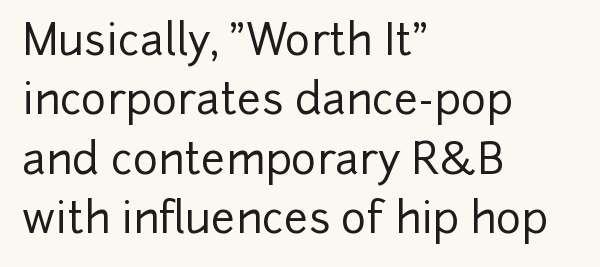
{"serif": "no", "italic": "no", "width": "normal", "stroke_contrast": "low", "x_height": "medium", "monospaced": "no", "underline": "no", "align": "left", "line_spacing": "normal", "line_spacing_ratio": 1.38, "letter_spacing": "normal", "letter_spacing_em": 0.0, "glyph_px": 43}
